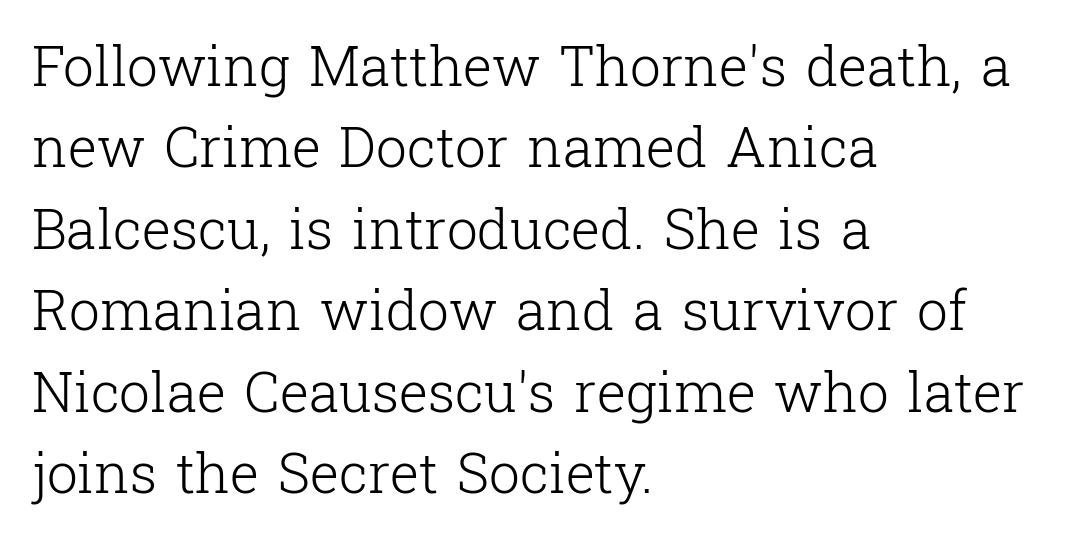
Look at the bottom of the vertical strokes: they flare into serifs here. The space directly below the letters is spotless. The paragraph has a hard left edge and a soft right edge. The passage shown is typed in a proportional face where columns would drift. The letterforms sit at book weight or below. The gaps between neighbouring characters are ordinary and unremarkable.
